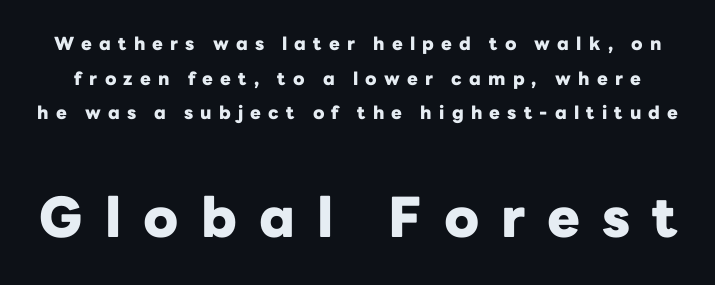
The image shows 55 px heavy sans-serif type, upright; set loose line spacing (1.93x), unusually wide letter spacing (+0.4 em), not underlined; the second (bottom) block is 3.06x larger; low stroke contrast and a medium x-height.
